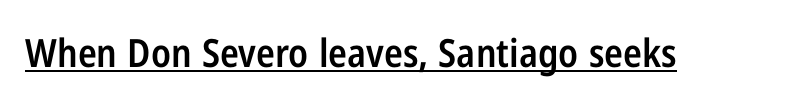
The image shows 39 px semibold, condensed sans-serif type, upright; set normal letter spacing, underlined; low stroke contrast and a medium x-height.
